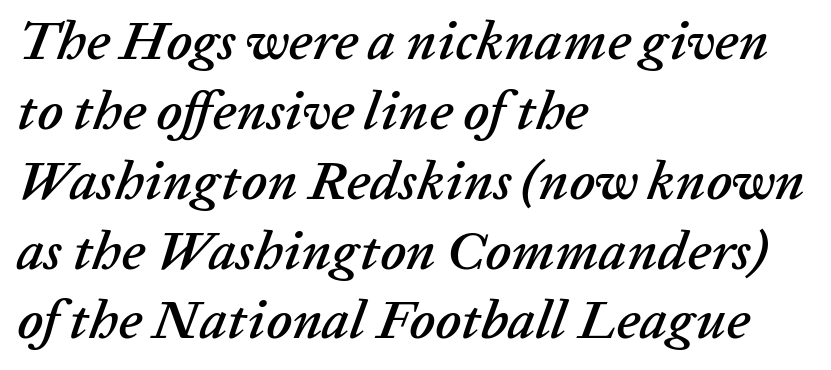
The image shows 55 px text type, italic (leaning right); set left-aligned, normal line spacing (1.27x), normal letter spacing, not underlined; low stroke contrast and a medium x-height.
